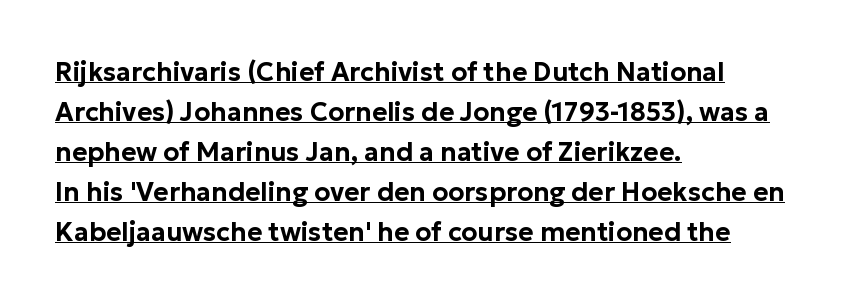
{"italic": "no", "underline": "yes", "align": "left", "line_spacing": "normal", "line_spacing_ratio": 1.54, "letter_spacing": "normal", "letter_spacing_em": 0.0, "glyph_px": 26}
